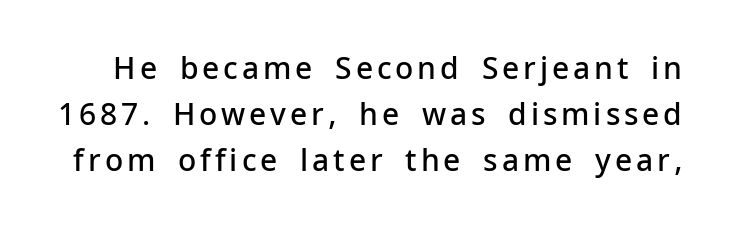
The image shows 30 px semibold sans-serif type, upright; set normal line spacing (1.54x), not underlined; low stroke contrast and a medium x-height.
